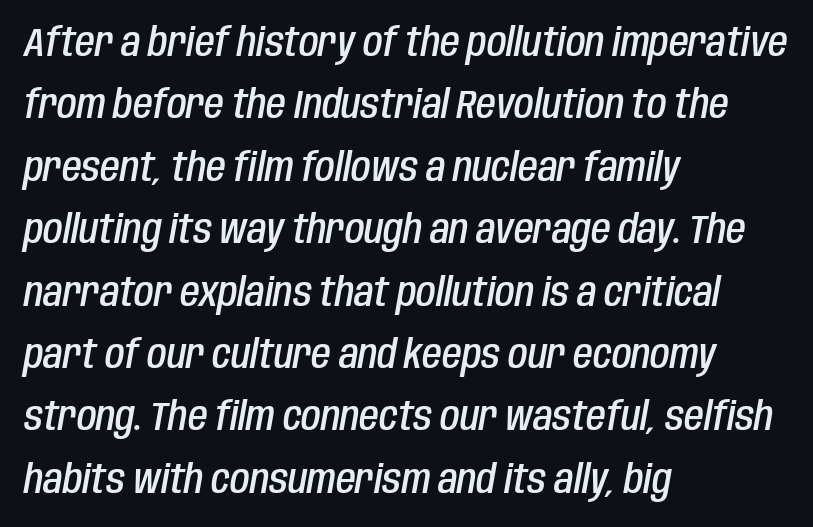
Q: Is the text bold? A: Semi-bold.
Q: Is the text italic (slanted)? A: Yes, it leans right by about 10 degrees.
Q: Is the text underlined? A: No.
Q: How is the paragraph aligned? A: Left-aligned.
Q: Is the spacing between letters normal or unusually wide? A: Normal.
Q: Is the spacing between lines tight, normal or loose? A: Normal.
Q: Width (condensed, normal, or wide)? A: Condensed.
Q: Stroke contrast? A: Low.
Q: x-height? A: Large.
Q: Monospaced? A: No.
